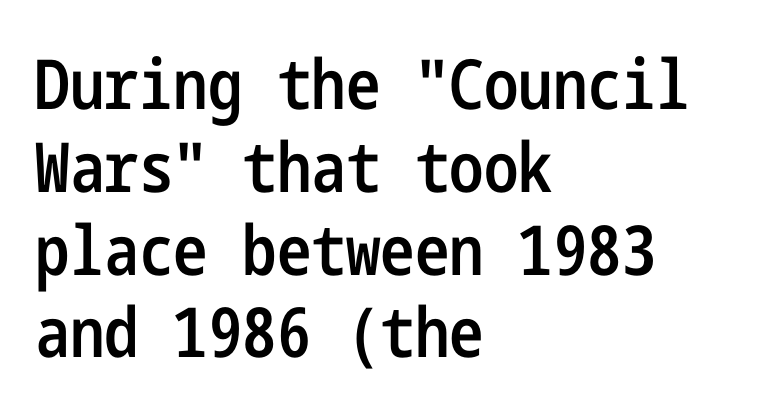
{"serif": "no", "italic": "no", "bold": "semi", "weight": "semibold", "width": "condensed", "stroke_contrast": "low", "x_height": "medium", "underline": "no", "align": "left", "line_spacing_ratio": 1.2, "letter_spacing": "normal", "letter_spacing_em": 0.0, "glyph_px": 69}
